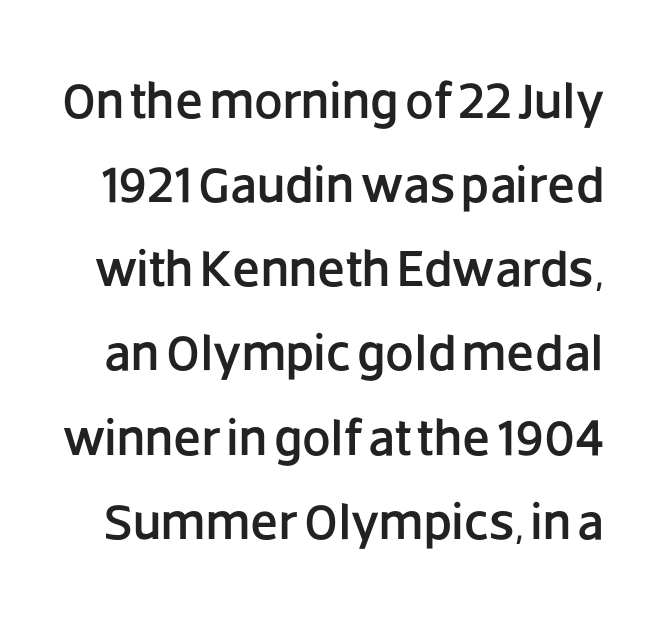
Descenders hang freely into open space. The face used here is rendered with its standard letterfit. Each letter keeps its own natural width here, so spacing adapts to shape. Summary of vertical rhythm: regular, with standard interline spacing.
